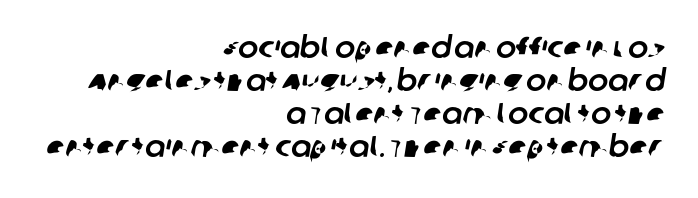
The image shows 30 px sans-serif type; set right-aligned, tight line spacing (1.1x), normal letter spacing, not underlined; low stroke contrast and a large x-height.
